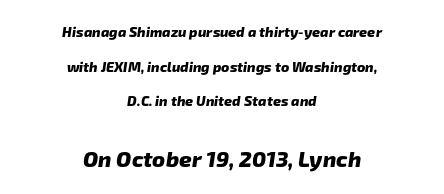
Nobody drew a line under any word here. The lower block of text is set noticeably larger than the block above it. The lines are spread far apart with generous leading. Standard letterfit; no display-style spreading of the glyphs. The typesetter chose a symmetrical, centered arrangement here.
